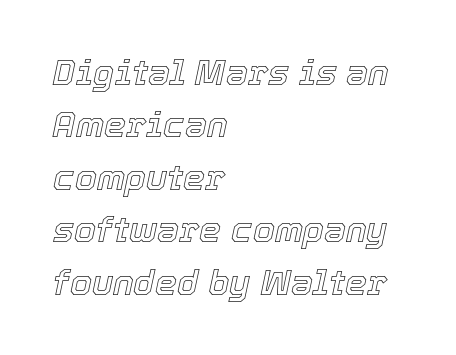
One-word summary of the alignment: left. The designer left line spacing at the default. The words here are not underlined. Short note: letters normally spaced. The specimen reads as italic at a glance. This sample has the flowing, uneven cadence of proportional lettering.
